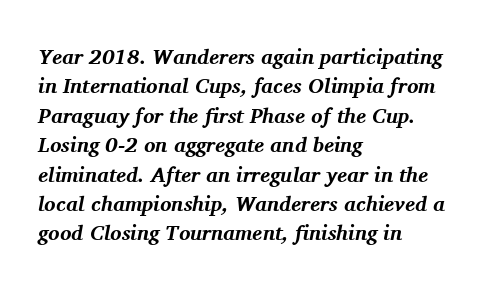
{"italic": "yes", "lean": "right", "slant_degrees": 11, "bold": "yes", "underline": "no", "align": "left", "line_spacing": "normal", "line_spacing_ratio": 1.4, "letter_spacing": "normal", "letter_spacing_em": 0.0, "glyph_px": 21}
